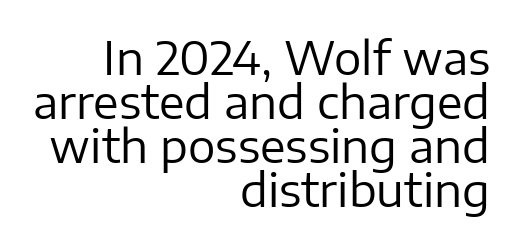
Each row of text sits above clean, open space. Horizontally, the lines are justified to the trailing edge only. The typesetting does not lean heavy: it is not bold. Spacing verdict: proportional, widths tailored to each character. If you measured baseline to baseline, you'd find a short distance.
